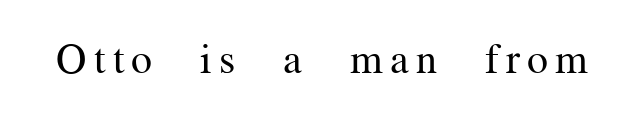
{"serif": "yes", "italic": "no", "bold": "no", "weight": "regular", "width": "normal", "stroke_contrast": "medium", "x_height": "medium", "monospaced": "no", "underline": "no", "glyph_px": 42}
